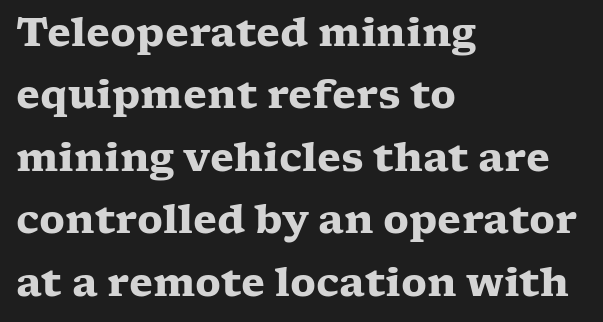
Varying glyph widths throughout — classic text-font behaviour. Descenders hang freely into open space. The passage shown is emphatically bold. These lines are set flush left with a ragged right edge.
